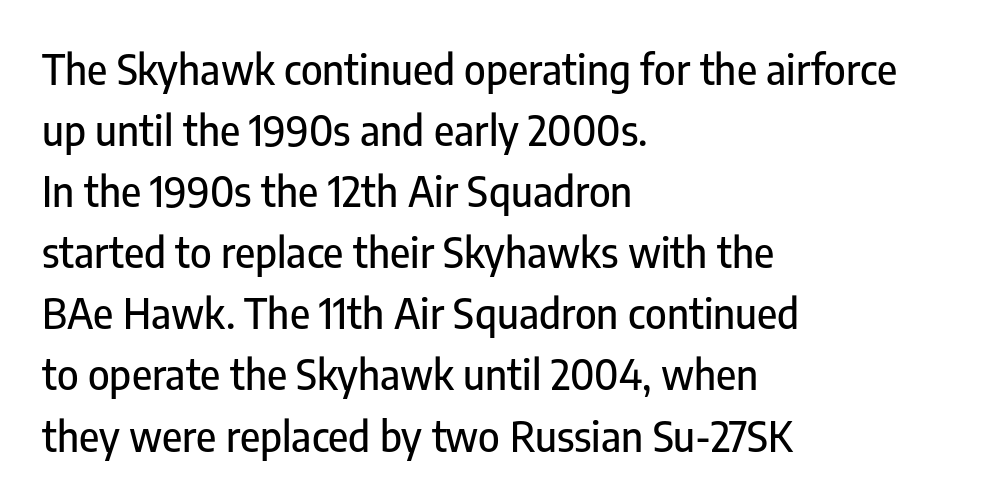
{"serif": "no", "italic": "no", "width": "condensed", "stroke_contrast": "low", "x_height": "medium", "monospaced": "no", "underline": "no", "align": "left", "line_spacing": "normal", "line_spacing_ratio": 1.49, "letter_spacing": "normal", "letter_spacing_em": 0.0, "glyph_px": 41}
